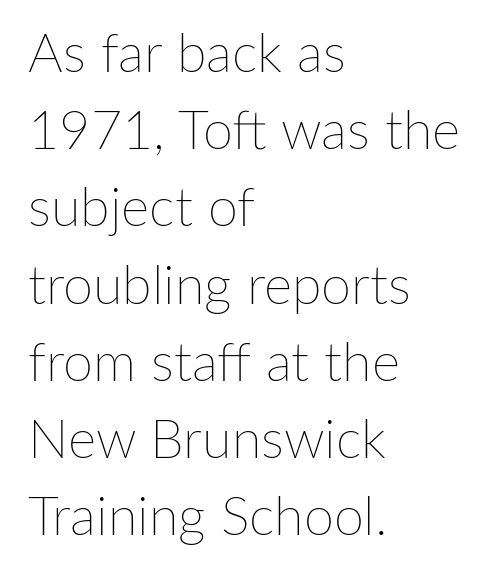
Q: Is the text bold? A: No.
Q: Is the text italic (slanted)? A: No, it is upright.
Q: Is the text underlined? A: No.
Q: How is the paragraph aligned? A: Left-aligned.
Q: Is the spacing between letters normal or unusually wide? A: Normal.
Q: Is the spacing between lines tight, normal or loose? A: Normal.
Q: Width (condensed, normal, or wide)? A: Normal.
Q: Stroke contrast? A: Low.
Q: x-height? A: Medium.
Q: Monospaced? A: No.
